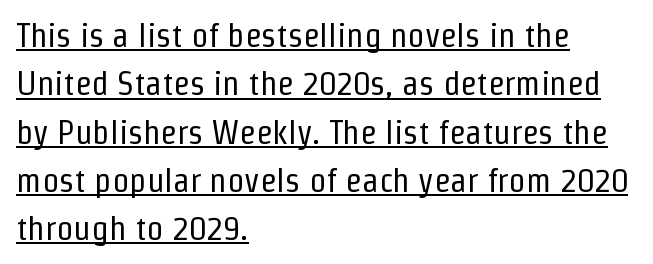
The lines in this sample share a left origin and differ only in where they stop. The rendering uses natural spacing where letterforms have individual widths. The face looks like a standard text weight, possibly lighter. This sample uses plain, unmodified letter spacing. Style check: upright. Underline: present.
